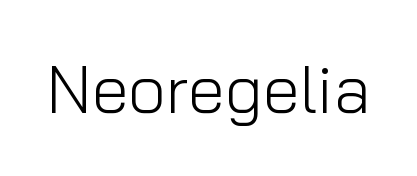
{"serif": "no", "italic": "no", "bold": "no", "weight": "light", "width": "normal", "stroke_contrast": "low", "x_height": "medium", "monospaced": "no", "underline": "no", "letter_spacing": "normal", "letter_spacing_em": 0.0, "glyph_px": 67}
